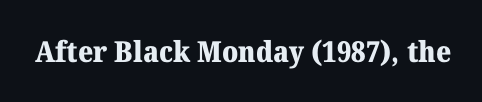
Looks like regular typesetting: each glyph gets only the width it needs. Only glyphs here, with clear space below each row. The letters are bold, with thick, heavy strokes. Inter-character spacing is left at the font's built-in metrics. The designer went with a serif here, giving each stem small feet.
